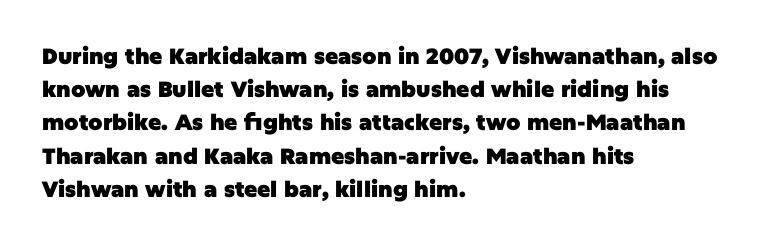
Leading matches the norm, producing a regular column. The area under the type is left untouched. Does extra space separate the letters? No, they use regular spacing. These lines were composed using upright roman letters.
